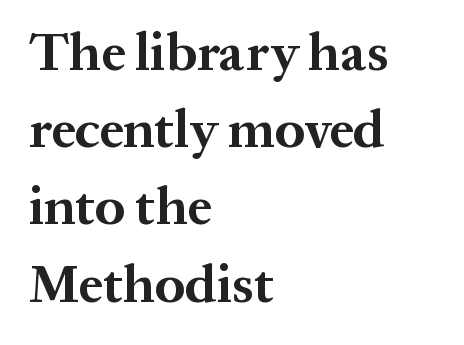
Beneath every word, the page is bare. Designer's note — italics off, roman on. Which margin do the lines hug? The left one — the right edge is uneven. Standard letterfit; no display-style spreading of the glyphs.
